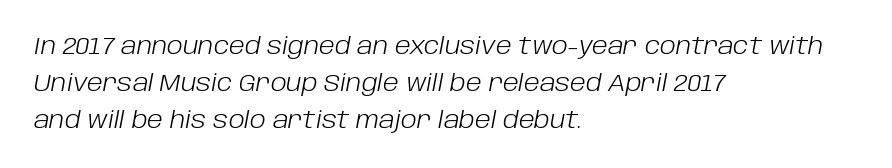
These lines were composed using italics. Summary of weight: not heavy and not bold. Spacing between characters is what you'd get straight out of the box. Summary of vertical rhythm: regular, with standard interline spacing. Casual observation: everything's shoved over to the left.
